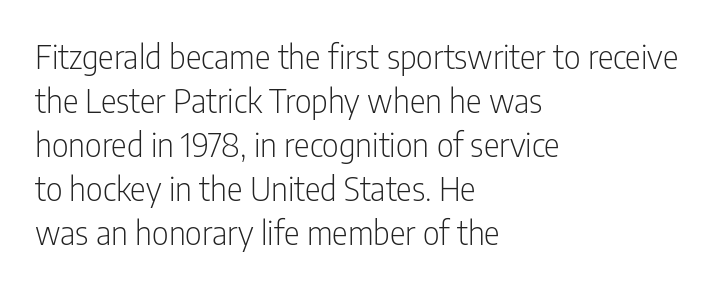
Q: Is the text bold? A: No.
Q: Is the text italic (slanted)? A: No, it is upright.
Q: Is the typeface a serif or a sans-serif typeface? A: Sans-serif.
Q: Is the text underlined? A: No.
Q: How is the paragraph aligned? A: Left-aligned.
Q: Is the spacing between letters normal or unusually wide? A: Normal.
Q: Is the spacing between lines tight, normal or loose? A: Normal.
Q: Width (condensed, normal, or wide)? A: Condensed.
Q: Stroke contrast? A: Low.
Q: x-height? A: Medium.
Q: Monospaced? A: No.
